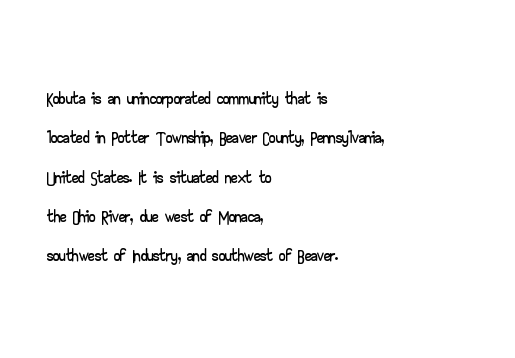
{"italic": "no", "underline": "no", "align": "left", "line_spacing": "normal", "line_spacing_ratio": 1.51, "letter_spacing": "normal", "letter_spacing_em": 0.0, "glyph_px": 26}
